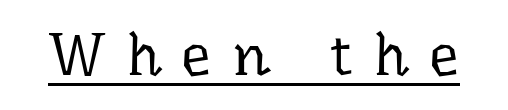
The face used here appears with an underline applied. Think standard paragraph weight, or any step lighter than that. Think of a printed novel: that variable character pitch is what you see here. The text was rendered using a seriffed face with decorative stroke endings.
